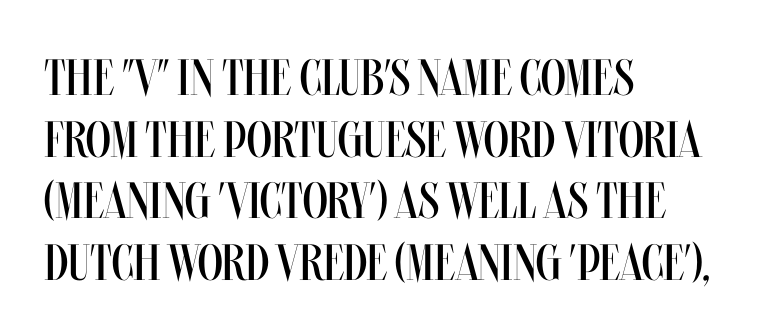
Q: Is the text bold? A: No.
Q: Is the text italic (slanted)? A: No, it is upright.
Q: Is the text underlined? A: No.
Q: How is the paragraph aligned? A: Left-aligned.
Q: Is the spacing between letters normal or unusually wide? A: Normal.
Q: Width (condensed, normal, or wide)? A: Condensed.
Q: Stroke contrast? A: Medium.
Q: x-height? A: Large.
Q: Monospaced? A: No.
